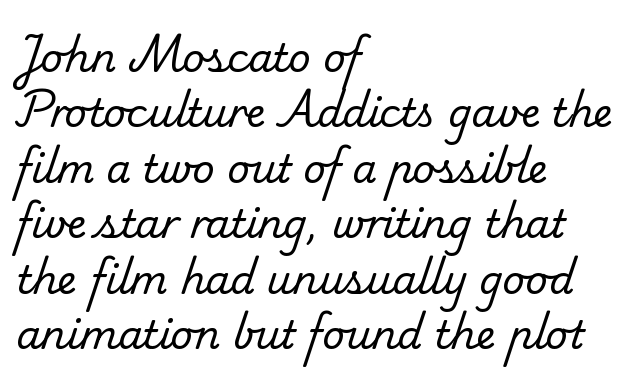
Every row of glyphs begins at an identical x-position on the left. The face used here is seriffed, in the tradition of book romans. The type is set solid horizontally, with unmodified tracking. Each stroke keeps to a modest, everyday thickness or less.
